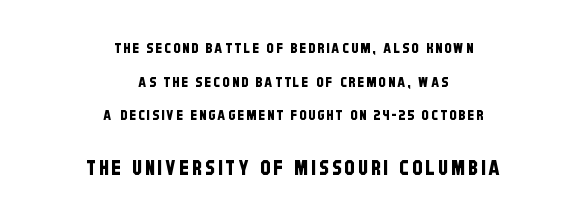
The image shows 20 px text type; set centered, loose line spacing (2.41x), not underlined; the second (bottom) block is 1.43x larger.
